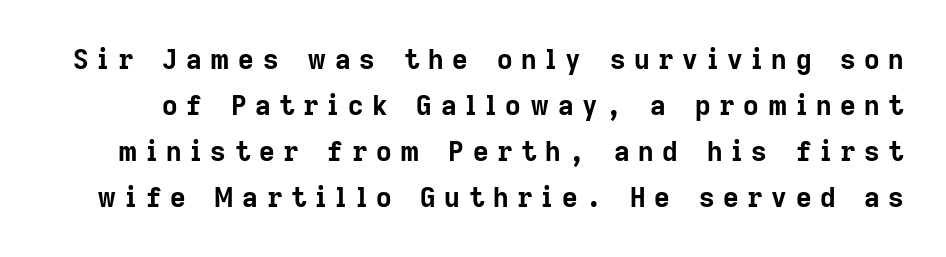
{"italic": "no", "bold": "yes", "underline": "no", "line_spacing": "normal", "line_spacing_ratio": 1.7, "letter_spacing": "wide", "letter_spacing_em": 0.32, "glyph_px": 27}
